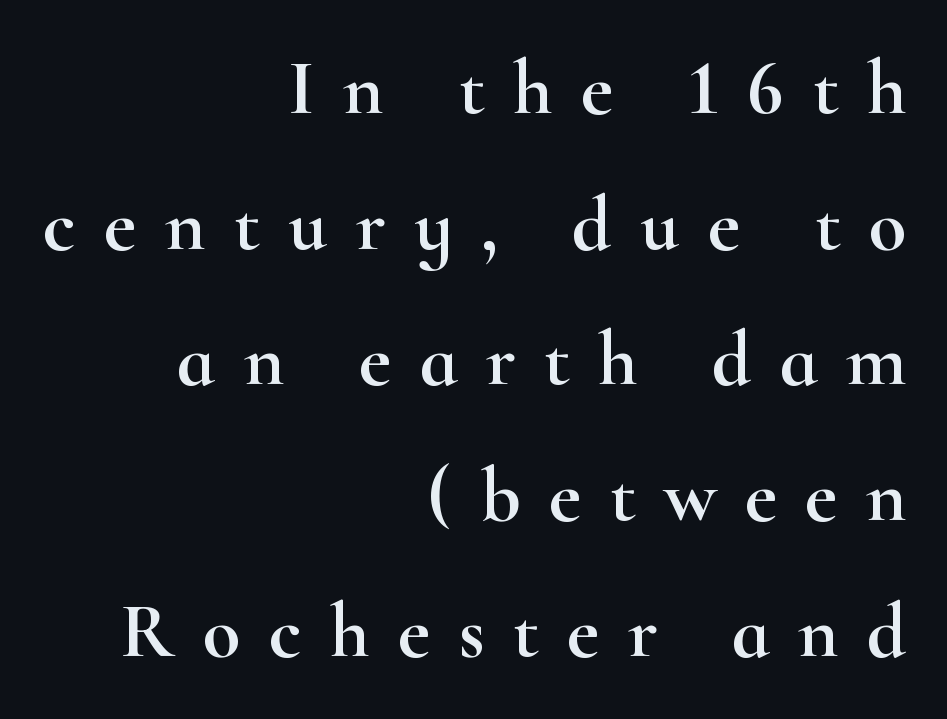
The rendering inserts visible extra space after every character. Serif or sans? Serif — the stroke terminals have little feet. Style check: upright. All the whitespace from short lines collects on the left. The words here are not underlined. These lines are rendered in a variable-pitch font.
